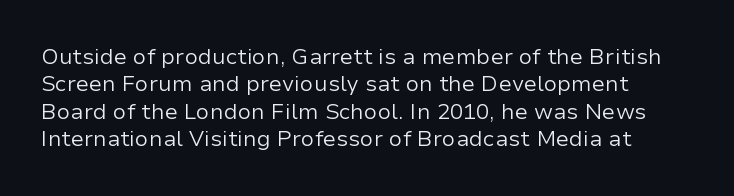
There is no visible air inserted between adjacent glyphs. Leading: standard. Characters remain perfectly vertical along every line. Anything drawn beneath the words? Only blank space.
